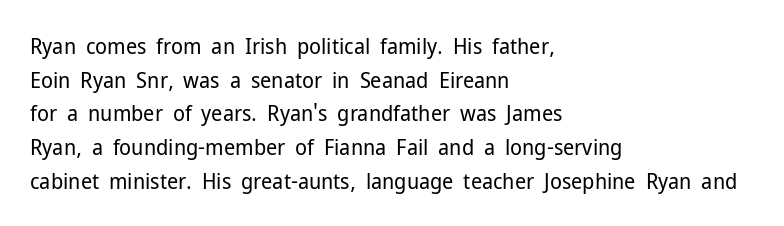
Unbolded letterforms with no extra heft. The letterforms sit shoulder to shoulder at normal distance. Line spacing here is normal. Glance below the letters and you will spot only blank space. Visually the block forms a straight wall on the left and a jagged coastline on the right.
